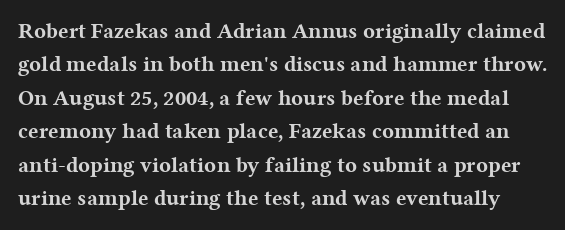
The image shows 22 px bold type, upright; set normal line spacing (1.52x), normal letter spacing, not underlined.
